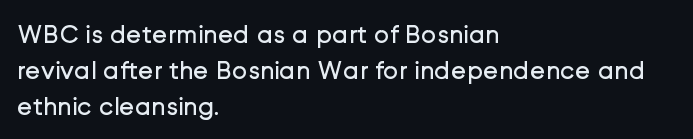
Q: Is the text bold? A: No.
Q: Is the text italic (slanted)? A: No, it is upright.
Q: Is the text underlined? A: No.
Q: How is the paragraph aligned? A: Left-aligned.
Q: Is the spacing between letters normal or unusually wide? A: Normal.
Q: Is the spacing between lines tight, normal or loose? A: Normal.
